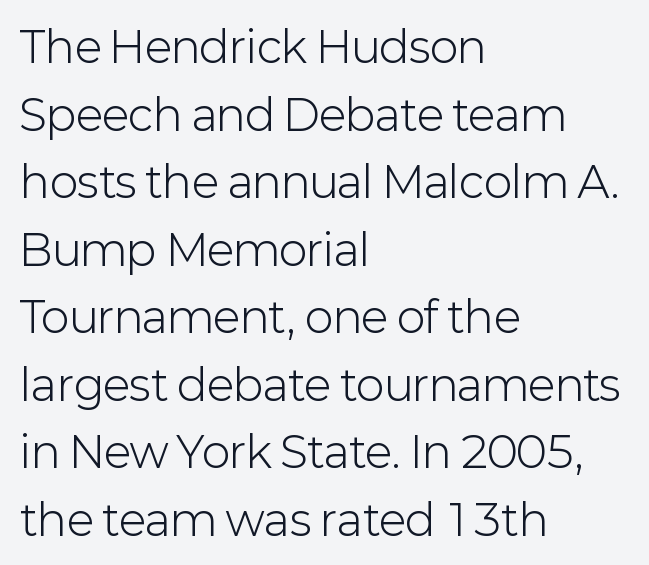
{"serif": "no", "italic": "no", "bold": "no", "weight": "light", "width": "normal", "stroke_contrast": "low", "x_height": "medium", "monospaced": "no", "underline": "no", "align": "left", "line_spacing": "normal", "line_spacing_ratio": 1.57, "letter_spacing": "normal", "letter_spacing_em": 0.0, "glyph_px": 43}
